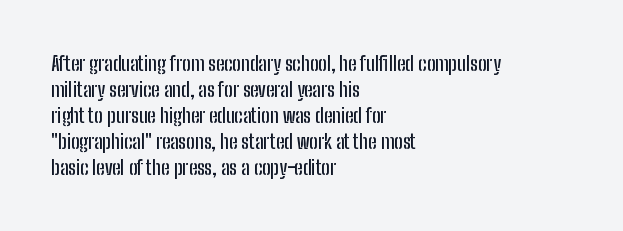
{"italic": "no", "underline": "no", "align": "left", "line_spacing": "normal", "line_spacing_ratio": 1.3, "letter_spacing": "normal", "letter_spacing_em": 0.0, "glyph_px": 20}
